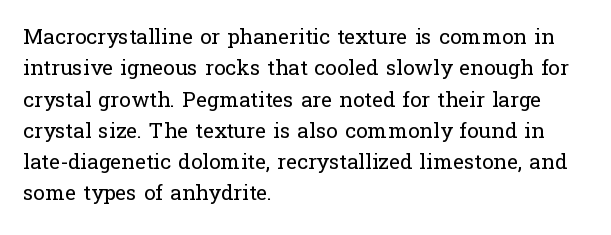
{"italic": "no", "bold": "no", "underline": "no", "align": "left", "line_spacing": "normal", "line_spacing_ratio": 1.49, "letter_spacing": "normal", "letter_spacing_em": 0.0, "glyph_px": 21}
